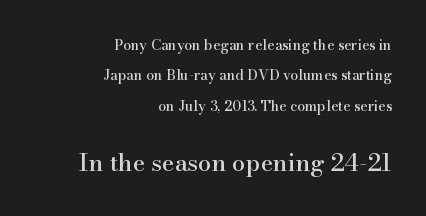
Layout note: lines flush right. This is the regular roman posture of the typeface. The face used here is rendered with its standard letterfit. Descenders are the only things crossing below the line. Students, observe: this is what heavily led, spacious text looks like. Small over large — that's the arrangement of the two blocks here.
